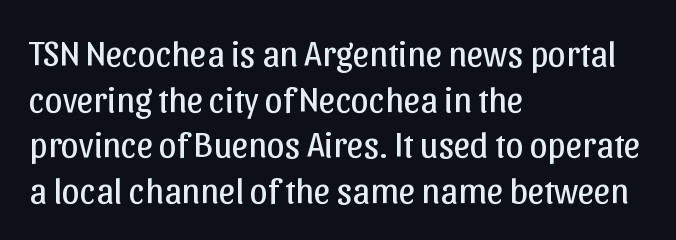
{"serif": "no", "italic": "no", "bold": "no", "weight": "regular", "width": "normal", "stroke_contrast": "low", "x_height": "medium", "monospaced": "no", "underline": "no", "align": "left", "line_spacing": "normal", "line_spacing_ratio": 1.27, "letter_spacing": "normal", "letter_spacing_em": 0.0, "glyph_px": 36}
